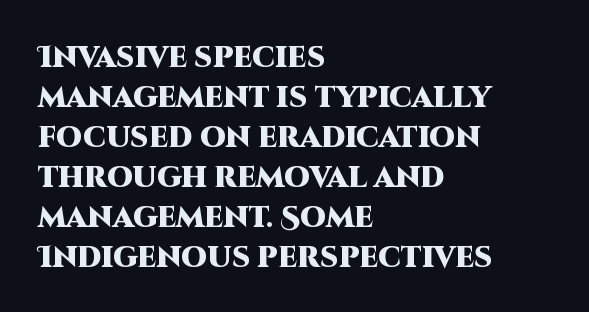
Pretty heavy lettering here — definitely bold. Check under the words: just untouched page. The lines in this sample share a left origin and differ only in where they stop. You could not count columns in this text — the font is proportionally spaced.
